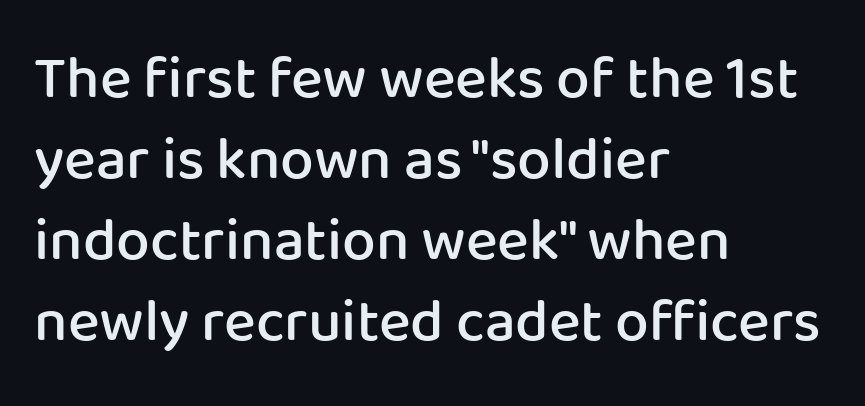
The tracking reads as untouched default to a designer's eye. These lines carry some extra weight — a demibold, not a full bold. The rows are spaced the way most documents space them. Check where the strokes stop: nothing finishes them off — pure sans. If you drew a line through each stem, it would be perfectly vertical. Do the characters align in a grid? No, the font is proportional.
